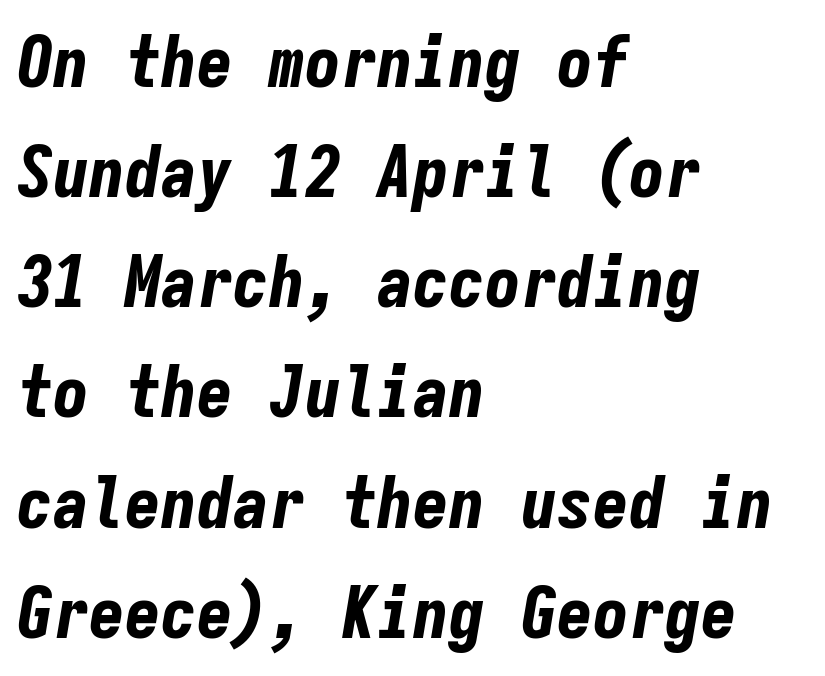
Rows of type keep a routine distance in the vertical direction. Weight check: bold — yes, fully. Do the characters align in a grid? Yes, the font is monospaced. The letters sit at their default tracking, neither squeezed nor spread.
